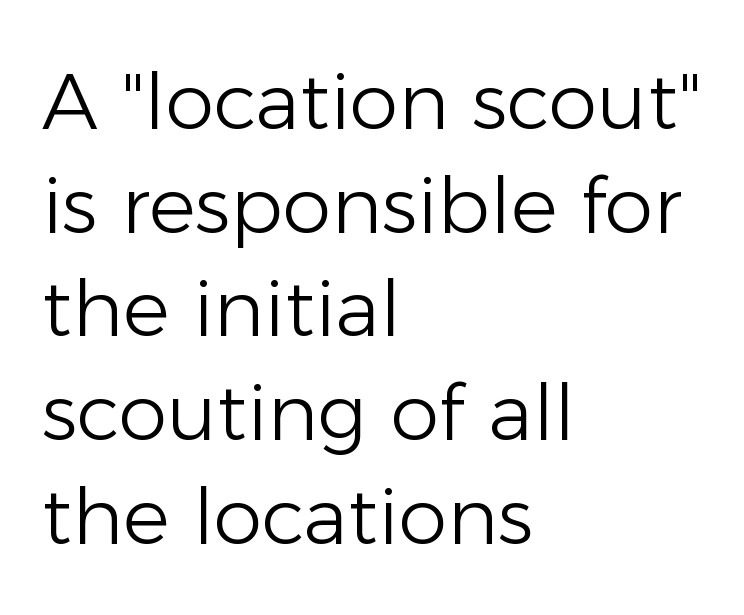
These lines are set flush left with a ragged right edge. The foot of each line stays bare and open. The vertical gap from one line to the next is medium. These glyphs show unthickened strokes, regular width or finer. The letters stand upright; this is a roman face.
